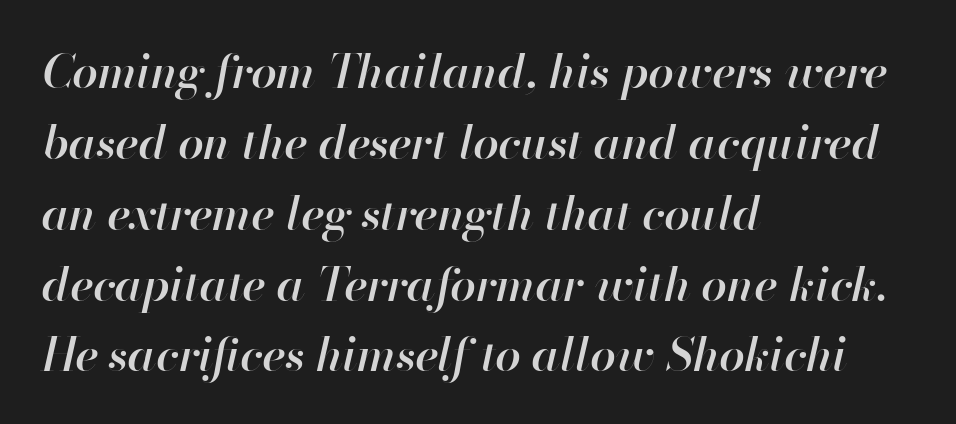
{"italic": "yes", "lean": "right", "slant_degrees": 13, "bold": "semi", "weight": "semibold", "width": "normal", "stroke_contrast": "high", "x_height": "small", "monospaced": "no", "underline": "no", "align": "left", "line_spacing": "normal", "line_spacing_ratio": 1.54, "letter_spacing": "normal", "letter_spacing_em": 0.0, "glyph_px": 46}
